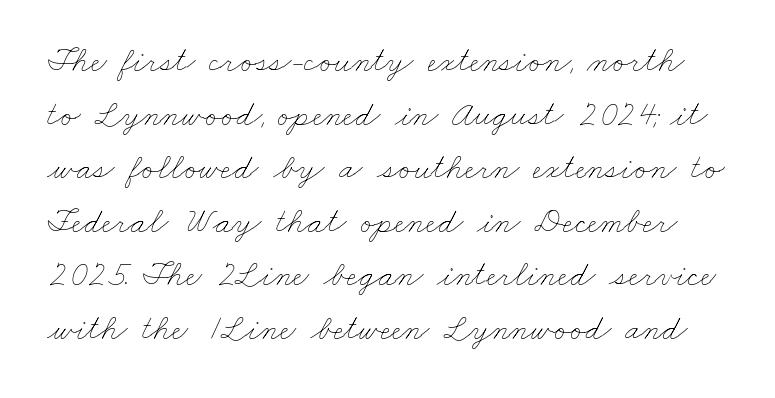
The image shows 35 px thin, wide type; set normal line spacing (1.53x), normal letter spacing, not underlined; low stroke contrast and a small x-height.
